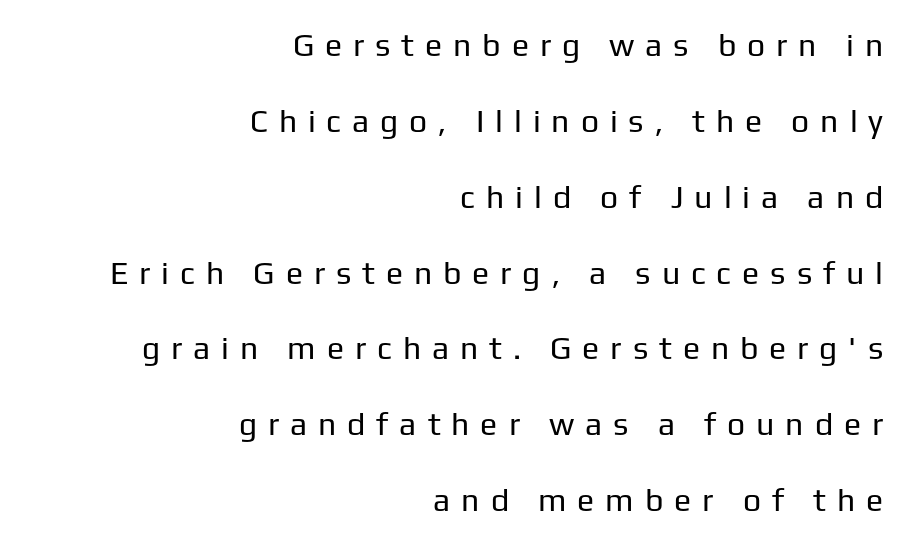
Counters stay open thanks to moderate or lighter strokes. The passage shown is typed in a proportional face where columns would drift. The type family on display is of the sans-serif kind. Visually the block forms a straight wall on the right and a jagged coastline on the left.
